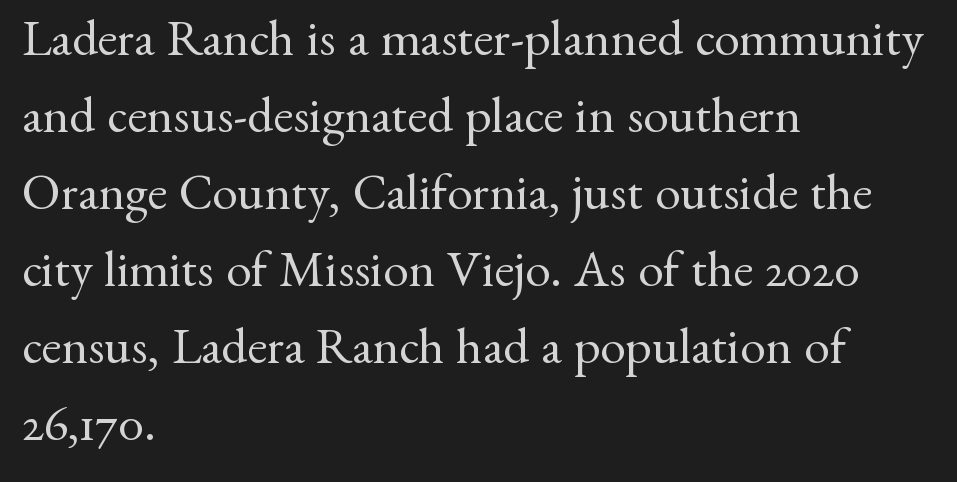
{"serif": "yes", "italic": "no", "bold": "no", "weight": "regular", "width": "normal", "stroke_contrast": "medium", "x_height": "small", "monospaced": "no", "underline": "no", "align": "left", "line_spacing": "normal", "line_spacing_ratio": 1.51, "letter_spacing": "normal", "letter_spacing_em": 0.0, "glyph_px": 51}
